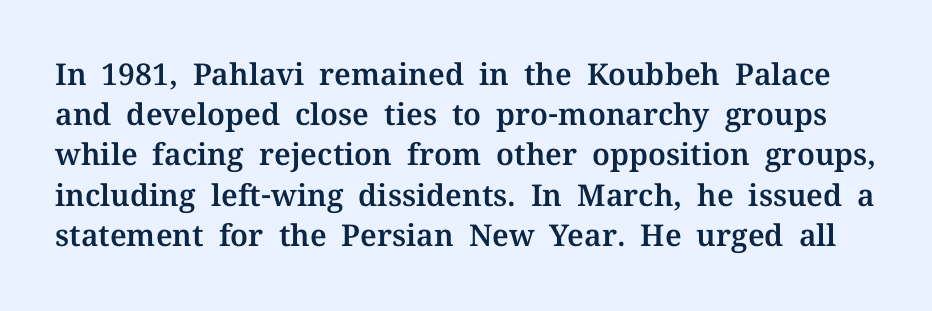
Summary of vertical rhythm: regular, with standard interline spacing. The passage shown is typed in a proportional face where columns would drift. Notice how the stems are strictly vertical — no italics here. Unlike a clean sans, this face finishes its strokes with serifs. Just letters on the line, the space beneath them empty. Default kerning and tracking; the words read as compact shapes.
